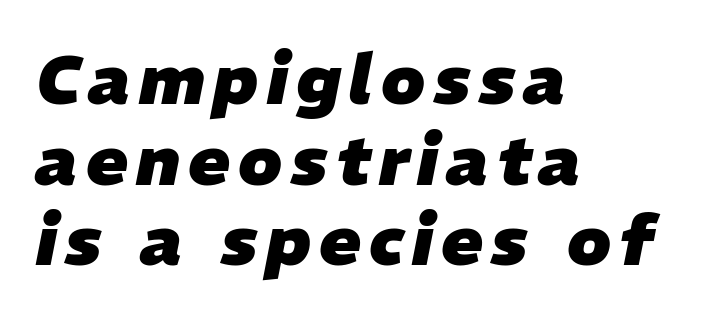
{"italic": "yes", "lean": "right", "slant_degrees": 11, "bold": "yes", "weight": "heavy", "width": "normal", "stroke_contrast": "low", "x_height": "medium", "monospaced": "no", "underline": "no", "align": "left", "line_spacing_ratio": 1.17, "glyph_px": 69}
